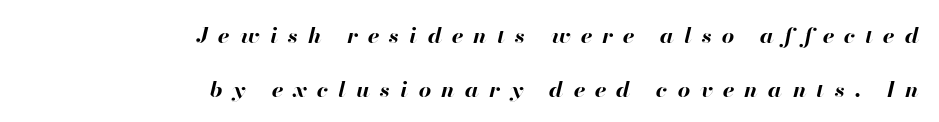
Q: Is the text bold? A: Yes.
Q: Is the text italic (slanted)? A: Yes, it leans right by about 13 degrees.
Q: Is the text underlined? A: No.
Q: How is the paragraph aligned? A: Right-aligned.
Q: Is the spacing between letters normal or unusually wide? A: Unusually wide.
Q: Is the spacing between lines tight, normal or loose? A: Loose.
